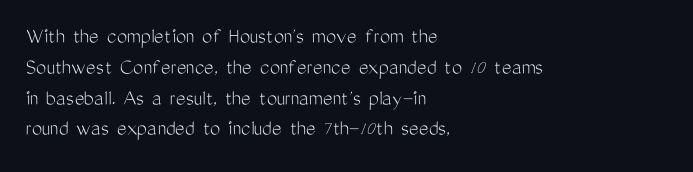
{"italic": "no", "bold": "no", "underline": "no", "align": "left", "line_spacing": "normal", "line_spacing_ratio": 1.34, "letter_spacing": "normal", "letter_spacing_em": 0.0, "glyph_px": 23}
